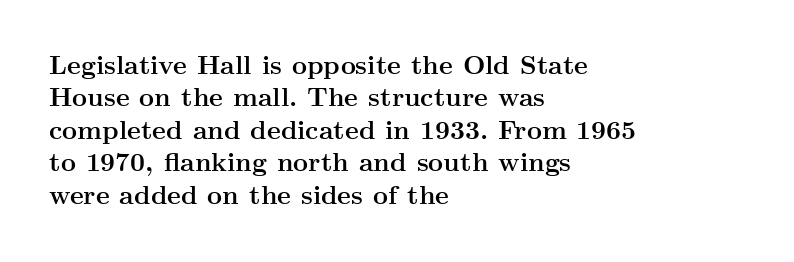
Interline gaps are of average width in this sample. Words float on clear page, feet unadorned. Weight check: bold — yes, fully. These lines were composed using upright roman letters.
